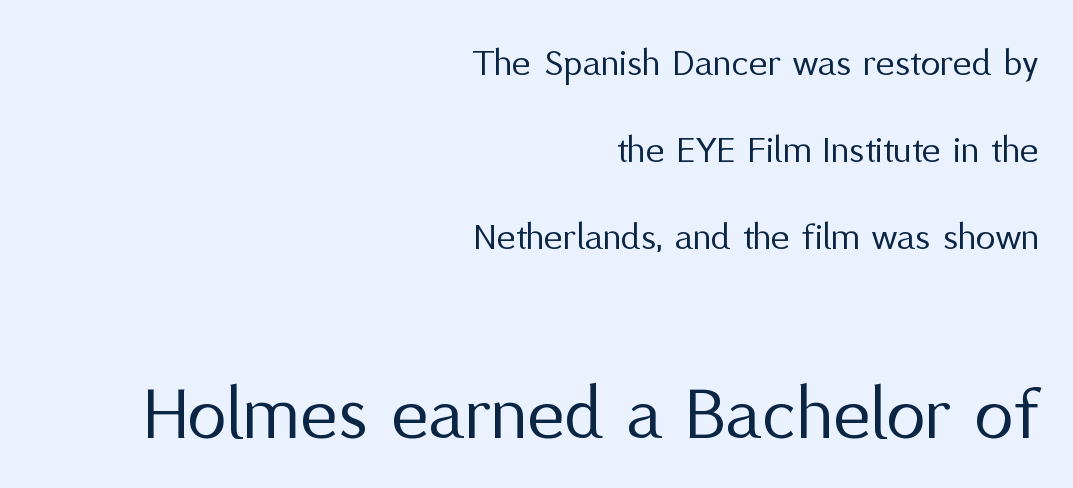
The image shows 79 px regular-weight sans-serif type, upright; set right-aligned, loose line spacing (2.17x), normal letter spacing, not underlined; the second (bottom) block is 1.98x larger; medium stroke contrast and a medium x-height.
